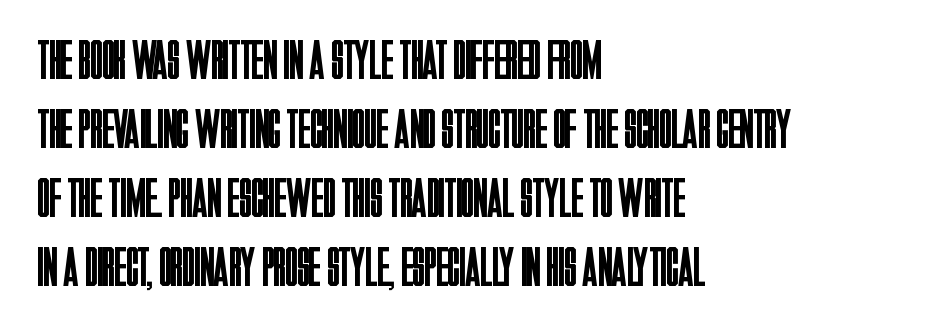
Q: Is the text bold? A: No.
Q: Is the text italic (slanted)? A: No, it is upright.
Q: Is the typeface a serif or a sans-serif typeface? A: Sans-serif.
Q: Is the text underlined? A: No.
Q: How is the paragraph aligned? A: Left-aligned.
Q: Is the spacing between letters normal or unusually wide? A: Normal.
Q: Width (condensed, normal, or wide)? A: Condensed.
Q: Stroke contrast? A: Low.
Q: x-height? A: Large.
Q: Monospaced? A: No.
